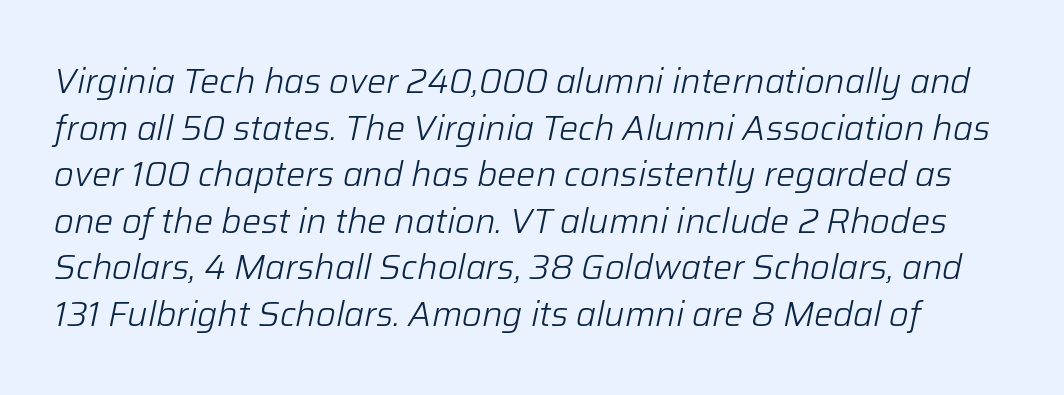
{"italic": "yes", "lean": "right", "slant_degrees": 12, "bold": "no", "weight": "light", "width": "normal", "stroke_contrast": "low", "x_height": "medium", "monospaced": "no", "underline": "no", "line_spacing": "normal", "line_spacing_ratio": 1.37, "letter_spacing": "normal", "letter_spacing_em": 0.0, "glyph_px": 34}
